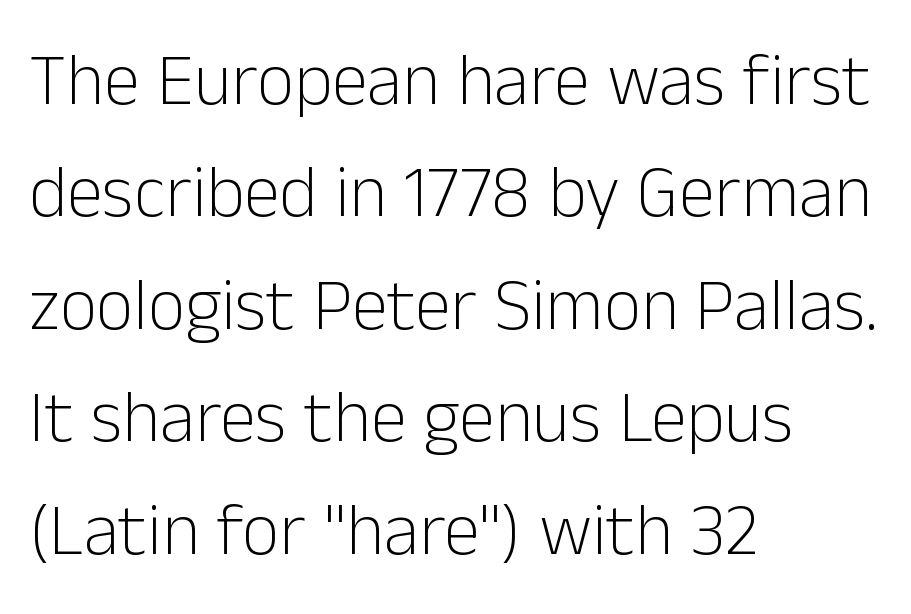
Q: Is the text bold? A: No.
Q: Is the text italic (slanted)? A: No, it is upright.
Q: Is the typeface a serif or a sans-serif typeface? A: Sans-serif.
Q: Is the text underlined? A: No.
Q: How is the paragraph aligned? A: Left-aligned.
Q: Is the spacing between letters normal or unusually wide? A: Normal.
Q: Is the spacing between lines tight, normal or loose? A: Normal.
Q: Width (condensed, normal, or wide)? A: Normal.
Q: Stroke contrast? A: Low.
Q: x-height? A: Medium.
Q: Monospaced? A: No.
